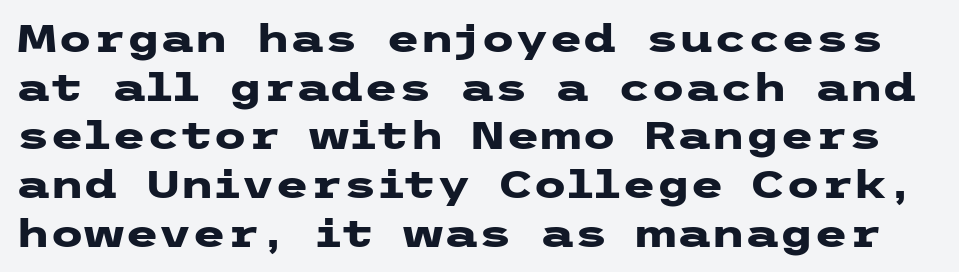
Q: Is the text bold? A: Yes.
Q: Is the text italic (slanted)? A: No, it is upright.
Q: Is the typeface a serif or a sans-serif typeface? A: Sans-serif.
Q: Is the text underlined? A: No.
Q: Is the spacing between letters normal or unusually wide? A: Normal.
Q: Is the spacing between lines tight, normal or loose? A: Normal.
Q: Width (condensed, normal, or wide)? A: Wide.
Q: Stroke contrast? A: Low.
Q: x-height? A: Medium.
